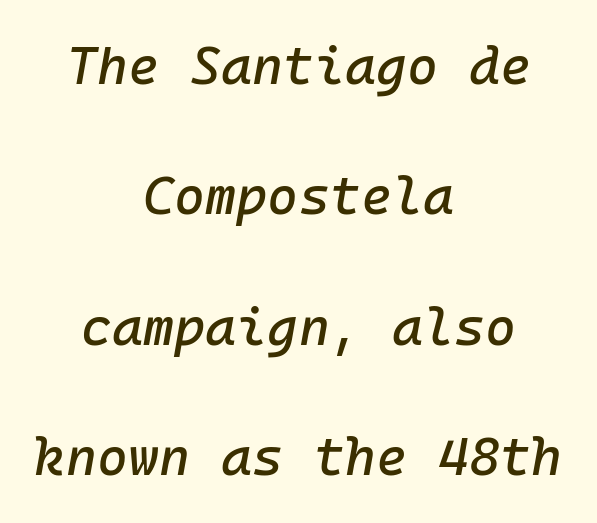
Q: Is the text italic (slanted)? A: Yes, it leans right by about 10 degrees.
Q: Is the text underlined? A: No.
Q: How is the paragraph aligned? A: Centered.
Q: Is the spacing between letters normal or unusually wide? A: Normal.
Q: Is the spacing between lines tight, normal or loose? A: Loose.
Q: Width (condensed, normal, or wide)? A: Normal.
Q: Stroke contrast? A: Low.
Q: x-height? A: Medium.
